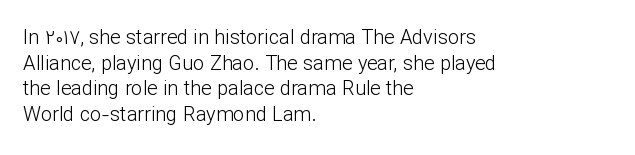
The weight would be labelled regular, book, light, or lighter still. Tall strokes in this sample are plumb rather than angled. These lines stack with their left ends in a neat column. Unmarked baselines from the first word to the last. Regular leading. A typesetter would call this zero additional tracking.
